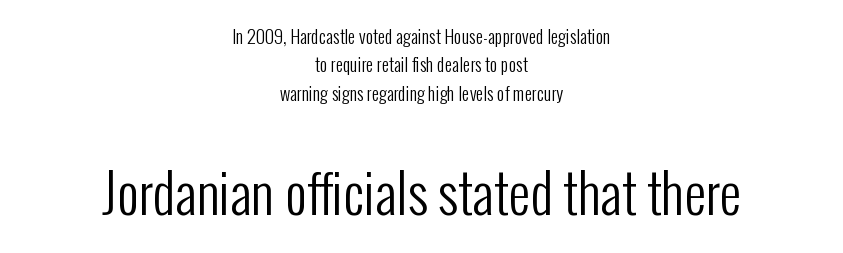
{"serif": "no", "italic": "no", "bold": "no", "weight": "regular", "width": "condensed", "stroke_contrast": "low", "x_height": "medium", "monospaced": "no", "underline": "no", "align": "center", "line_spacing": "normal", "line_spacing_ratio": 1.57, "letter_spacing": "normal", "letter_spacing_em": 0.0, "larger_block": "second", "size_ratio": 3.0, "glyph_px": 54}
